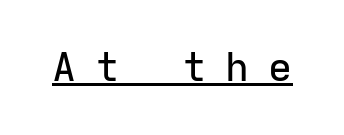
{"serif": "no", "italic": "no", "width": "normal", "stroke_contrast": "low", "x_height": "medium", "monospaced": "yes", "underline": "yes", "letter_spacing": "wide", "letter_spacing_em": 0.48, "glyph_px": 40}
